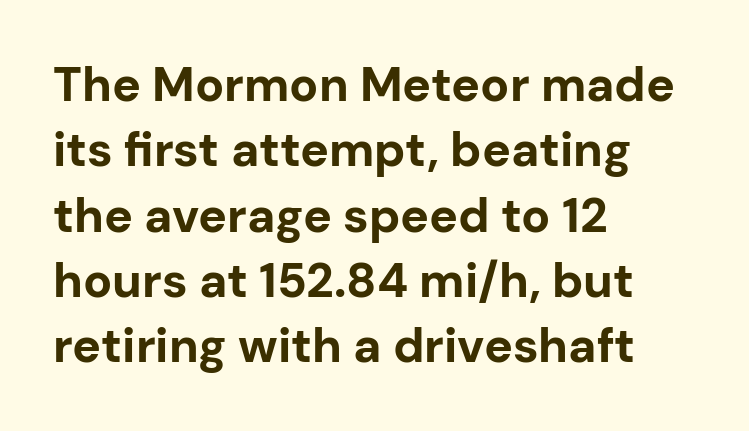
The image shows 48 px bold sans-serif type, upright; set left-aligned, normal line spacing (1.36x), normal letter spacing, not underlined; low stroke contrast and a medium x-height.
